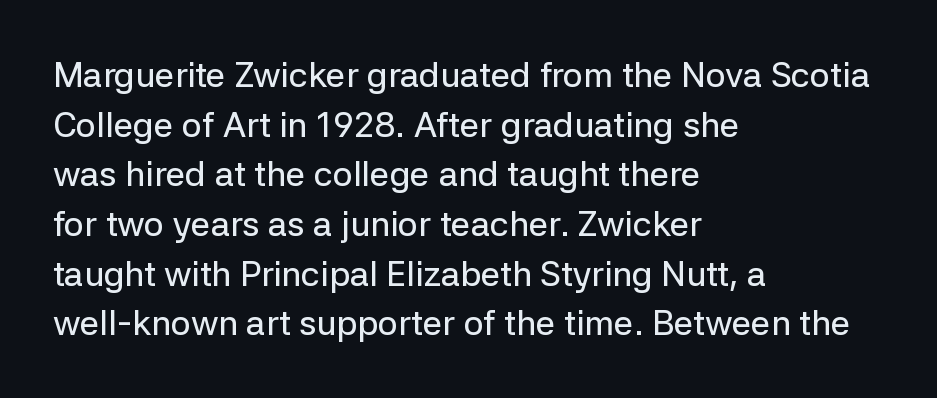
The image shows 35 px sans-serif type, upright; set left-aligned, normal line spacing (1.42x), normal letter spacing, not underlined; low stroke contrast and a medium x-height.
